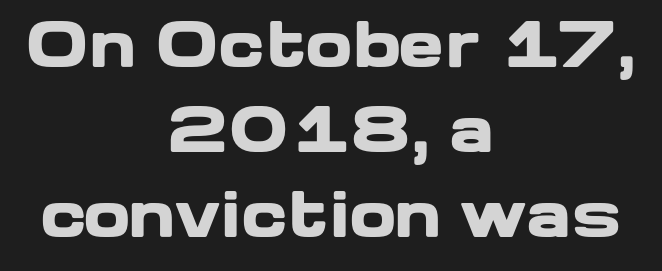
{"serif": "no", "italic": "no", "bold": "yes", "weight": "heavy", "width": "wide", "stroke_contrast": "low", "x_height": "medium", "monospaced": "no", "underline": "no", "align": "center", "line_spacing": "normal", "line_spacing_ratio": 1.39, "letter_spacing": "normal", "letter_spacing_em": 0.0, "glyph_px": 61}
